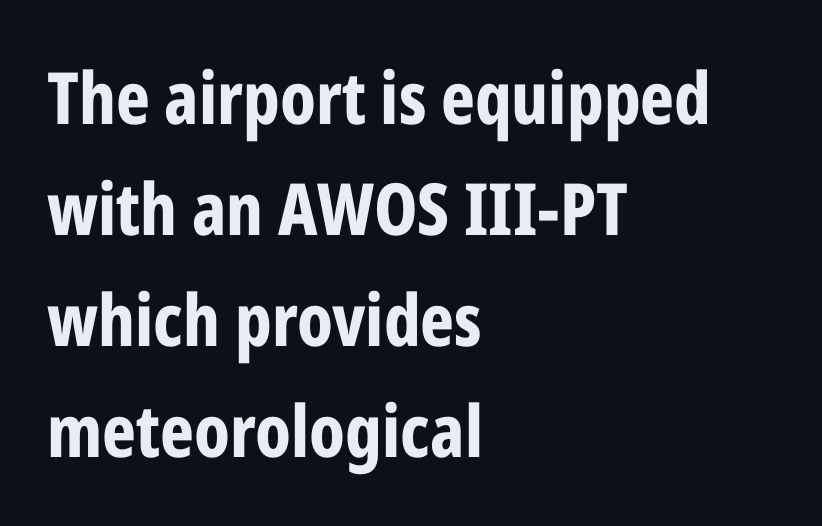
{"serif": "no", "italic": "no", "bold": "yes", "weight": "bold", "width": "condensed", "stroke_contrast": "low", "x_height": "medium", "monospaced": "no", "underline": "no", "align": "left", "line_spacing": "normal", "line_spacing_ratio": 1.54, "letter_spacing": "normal", "letter_spacing_em": 0.0, "glyph_px": 72}
